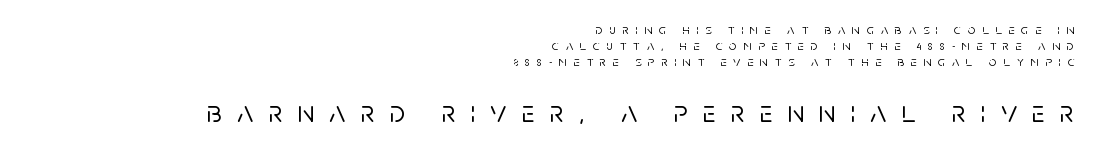
Baseline-to-baseline distance is barely more than the letter height. A typesetter would mark this as roman, not italic. The words here are not underlined. Note: smaller setting up top, larger setting below. Line endings align vertically; line beginnings do not.
